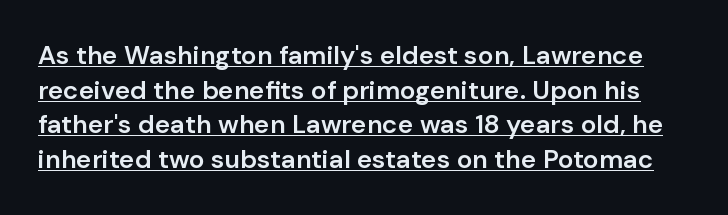
Q: Is the text bold? A: Semi-bold.
Q: Is the text italic (slanted)? A: No, it is upright.
Q: Is the text underlined? A: Yes.
Q: Is the spacing between letters normal or unusually wide? A: Normal.
Q: Is the spacing between lines tight, normal or loose? A: Normal.
